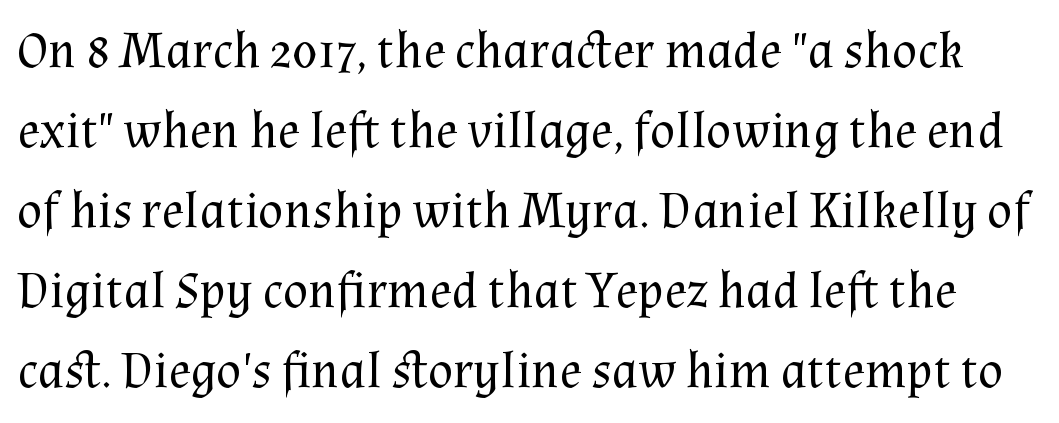
This sample has the flowing, uneven cadence of proportional lettering. The tracking reads as untouched default to a designer's eye. The type sits square on the baseline with zero lean. Beneath every word, the page is bare.
